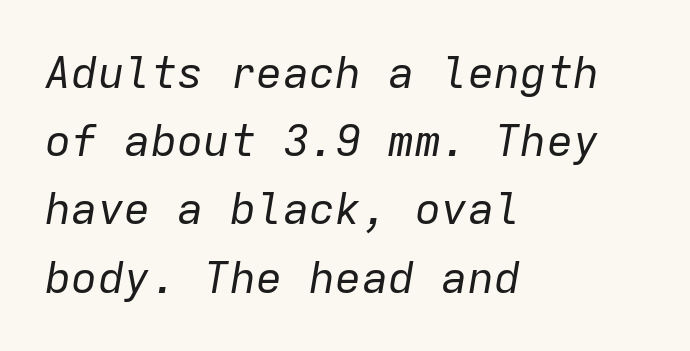
Regarding leading, the lines here are spaced in the standard way. No chunkiness to these letters — they're not bold. The foot of each line stays bare and open. Every row of glyphs begins at an identical x-position on the left.
